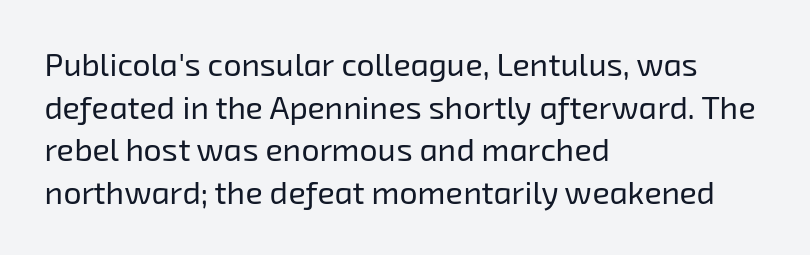
{"serif": "no", "bold": "no", "weight": "regular", "width": "normal", "stroke_contrast": "low", "x_height": "medium", "monospaced": "no", "underline": "no", "align": "left", "line_spacing": "normal", "line_spacing_ratio": 1.33, "letter_spacing": "normal", "letter_spacing_em": 0.0, "glyph_px": 32}
